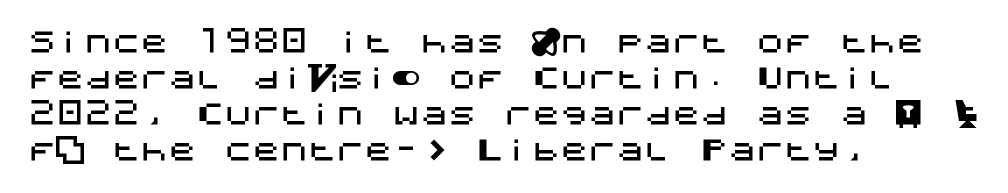
{"serif": "no", "italic": "no", "width": "normal", "stroke_contrast": "medium", "x_height": "large", "underline": "no", "align": "left", "line_spacing": "normal", "line_spacing_ratio": 1.29, "letter_spacing": "normal", "letter_spacing_em": 0.0, "glyph_px": 28}
